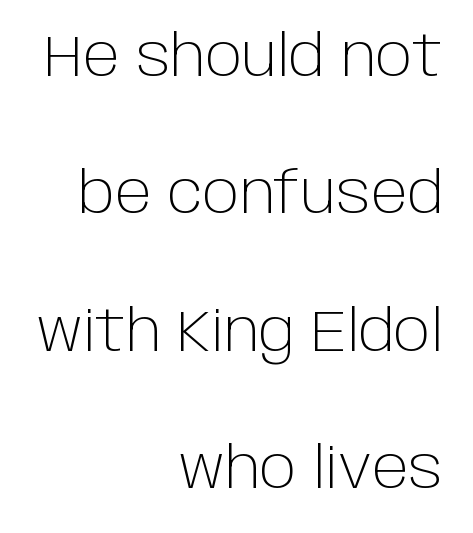
Is this a heavy cut? Hardly; it is regular or lighter. Italic: no, the glyphs are upright roman. The baseline area is clear. Right-aligned paragraph, ragged on the left. Is this a fixed-width face? No — the glyphs have proportional, varying widths. The designer went with a sans here, leaving each stem footless.
